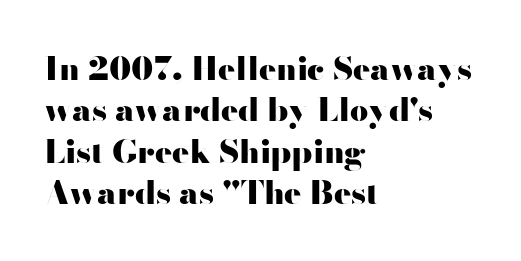
Nobody drew a line under any word here. Strong, thick strokes mark this as bold type. Posture: upright roman. The lines in this sample share a left origin and differ only in where they stop.
